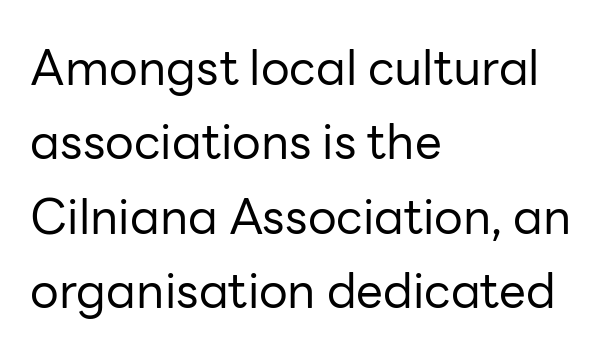
What kind of face is this? One without serifs — a sans. How would I describe the line gaps? Plain and ordinary. Tracking here is standard; glyphs follow each other at the usual distance. No extra ink here — the face is not bold. Nope, not italic — everything's standing straight. These lines are rendered in a variable-pitch font.
